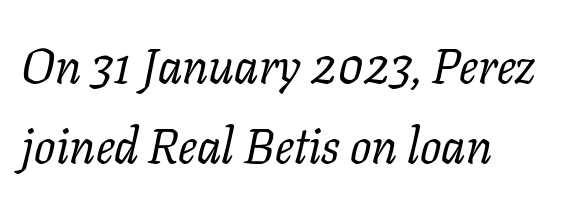
Q: Is the text bold? A: No.
Q: Is the text italic (slanted)? A: Yes, it leans right by about 11 degrees.
Q: Is the typeface a serif or a sans-serif typeface? A: Serif.
Q: Is the text underlined? A: No.
Q: Is the spacing between letters normal or unusually wide? A: Normal.
Q: Is the spacing between lines tight, normal or loose? A: Normal.
Q: Width (condensed, normal, or wide)? A: Normal.
Q: Stroke contrast? A: Low.
Q: x-height? A: Medium.
Q: Monospaced? A: No.
